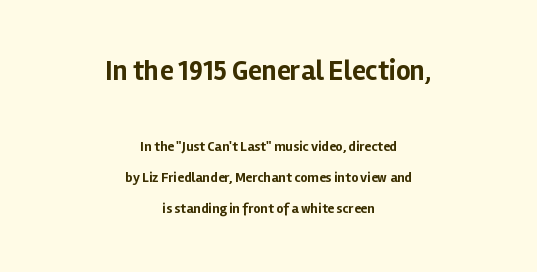
{"serif": "no", "italic": "no", "bold": "yes", "weight": "bold", "width": "normal", "stroke_contrast": "low", "x_height": "medium", "monospaced": "no", "underline": "no", "align": "center", "line_spacing": "loose", "line_spacing_ratio": 2.23, "letter_spacing": "normal", "letter_spacing_em": 0.0, "larger_block": "first", "size_ratio": 2.0, "glyph_px": 28}
